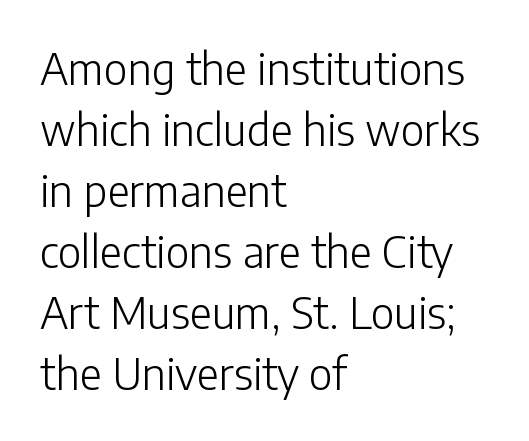
{"serif": "no", "italic": "no", "bold": "no", "weight": "light", "width": "normal", "stroke_contrast": "low", "x_height": "medium", "monospaced": "no", "underline": "no", "align": "left", "line_spacing": "normal", "line_spacing_ratio": 1.42, "letter_spacing": "normal", "letter_spacing_em": 0.0, "glyph_px": 43}
